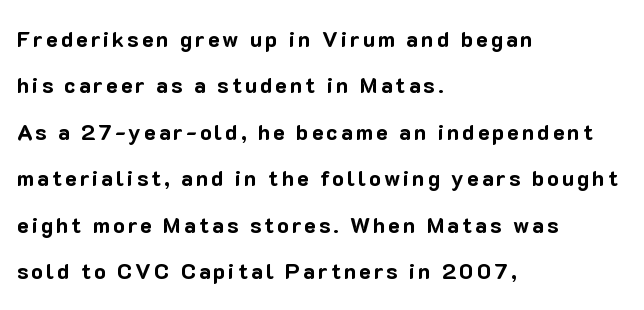
Q: Is the text bold? A: Yes.
Q: Is the text italic (slanted)? A: No, it is upright.
Q: Is the text underlined? A: No.
Q: How is the paragraph aligned? A: Left-aligned.
Q: Is the spacing between lines tight, normal or loose? A: Loose.
